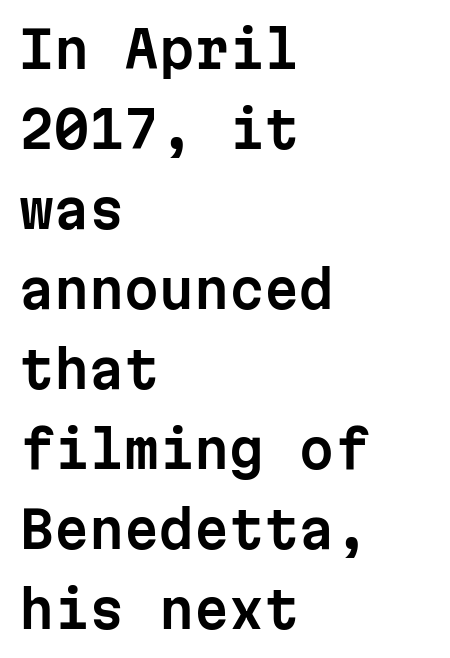
The image shows 50 px sans-serif type, upright, monospaced; set left-aligned, normal line spacing (1.6x), normal letter spacing, not underlined; low stroke contrast and a medium x-height.
